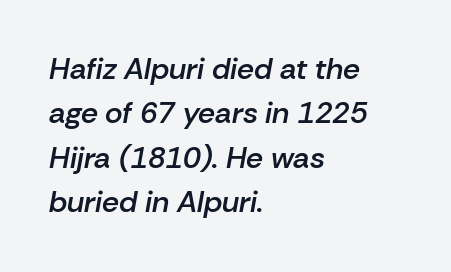
Each glyph is drawn with semibold strokes, heavier than normal yet not fully bold. Interline gaps are of average width in this sample. Here the designer chose a conventional face with non-uniform glyph widths. Short and long lines alike share a common starting point at left.
